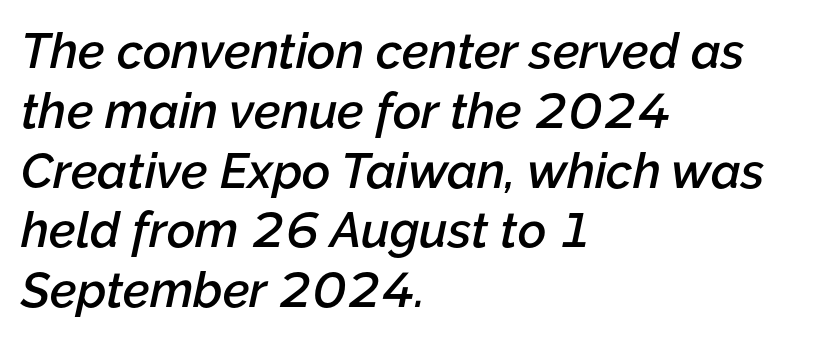
Q: Is the text bold? A: Semi-bold.
Q: Is the text italic (slanted)? A: Yes, it leans right by about 12 degrees.
Q: Is the text underlined? A: No.
Q: How is the paragraph aligned? A: Left-aligned.
Q: Is the spacing between letters normal or unusually wide? A: Normal.
Q: Width (condensed, normal, or wide)? A: Normal.
Q: Stroke contrast? A: Low.
Q: x-height? A: Medium.
Q: Monospaced? A: No.
